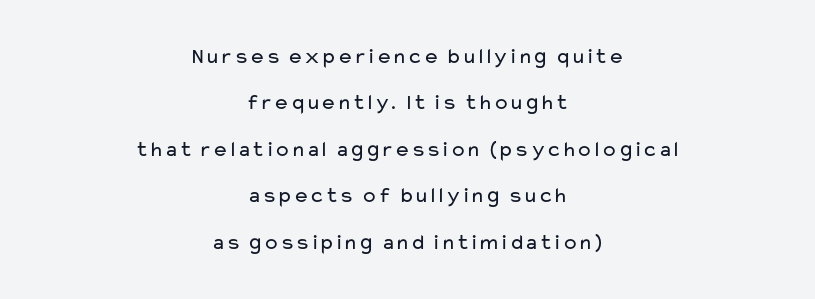
Q: Is the text bold? A: No.
Q: Is the text italic (slanted)? A: No, it is upright.
Q: Is the text underlined? A: No.
Q: How is the paragraph aligned? A: Centered.
Q: Is the spacing between letters normal or unusually wide? A: Normal.
Q: Is the spacing between lines tight, normal or loose? A: Loose.
